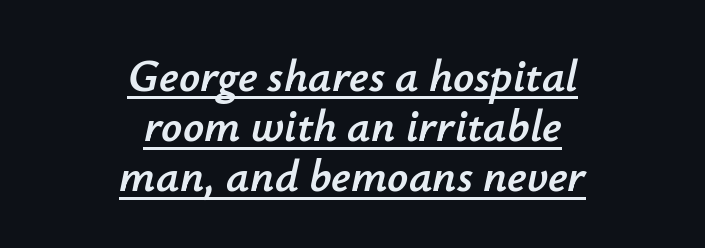
The text carries the slant typical of an italic or oblique font. The typesetter has applied underlining to the passage shown. Baseline-to-baseline distance is barely more than the letter height. The compositor balanced each line on the midline.
